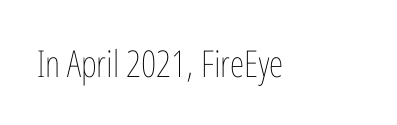
{"italic": "no", "bold": "no", "weight": "thin", "width": "condensed", "stroke_contrast": "low", "x_height": "medium", "monospaced": "no", "underline": "no", "letter_spacing": "normal", "letter_spacing_em": 0.0, "glyph_px": 37}
